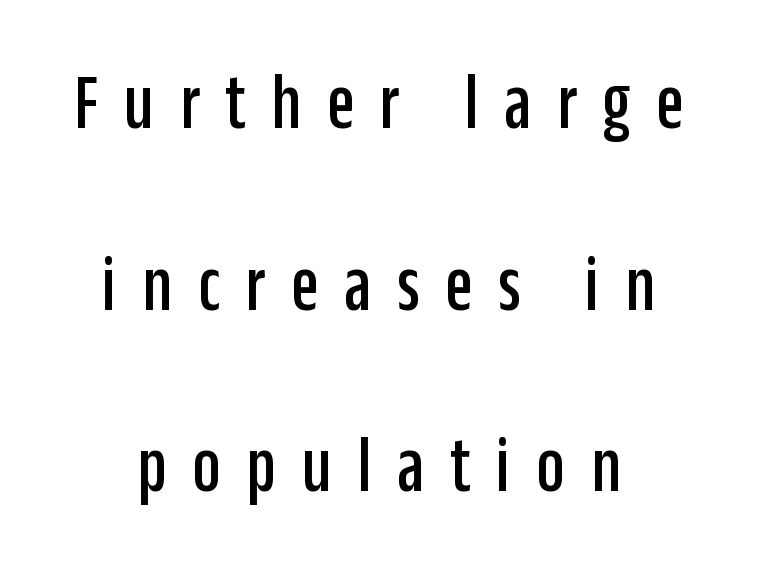
The leading is generous, giving the passage an open texture. These lines were composed using upright roman letters. Spacing between characters has been opened up far beyond the box default. The face used here is a sans, in the tradition of grotesques and geometrics. This sample has the flowing, uneven cadence of proportional lettering.
